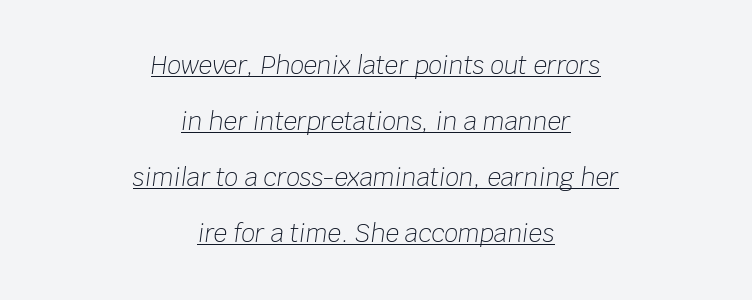
Standard letterfit; no display-style spreading of the glyphs. The glyphs are accompanied by a horizontal stroke just below them. Does the copy run flush right? No — it is centered line by line. The designer dialed line spacing up above the default. These glyphs show unthickened strokes, regular width or finer.
